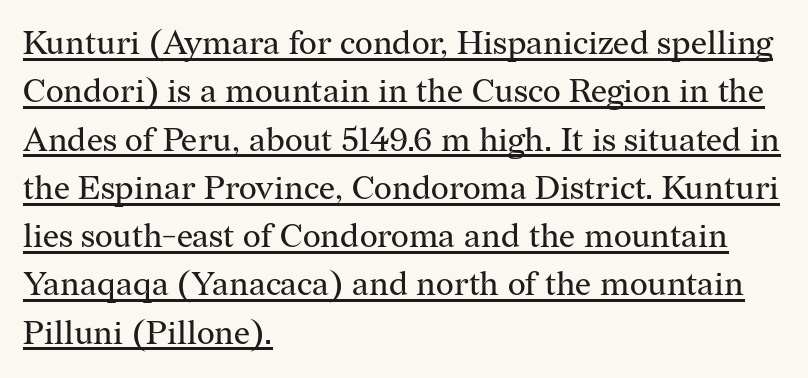
Q: Is the text bold? A: No.
Q: Is the text italic (slanted)? A: No, it is upright.
Q: Is the typeface a serif or a sans-serif typeface? A: Serif.
Q: Is the text underlined? A: Yes.
Q: How is the paragraph aligned? A: Left-aligned.
Q: Is the spacing between letters normal or unusually wide? A: Normal.
Q: Is the spacing between lines tight, normal or loose? A: Normal.
Q: Width (condensed, normal, or wide)? A: Normal.
Q: Stroke contrast? A: Medium.
Q: x-height? A: Medium.
Q: Monospaced? A: No.
